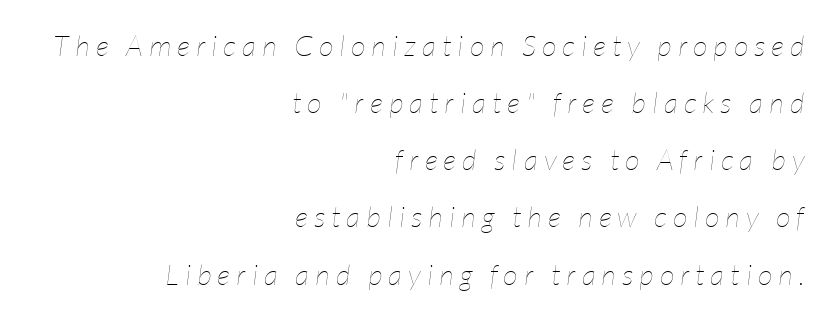
Q: Is the text bold? A: No.
Q: Is the text italic (slanted)? A: Yes, it leans right by about 7 degrees.
Q: Is the text underlined? A: No.
Q: How is the paragraph aligned? A: Right-aligned.
Q: Is the spacing between letters normal or unusually wide? A: Unusually wide.
Q: Is the spacing between lines tight, normal or loose? A: Loose.
Q: Width (condensed, normal, or wide)? A: Condensed.
Q: Stroke contrast? A: Low.
Q: x-height? A: Medium.
Q: Monospaced? A: No.
